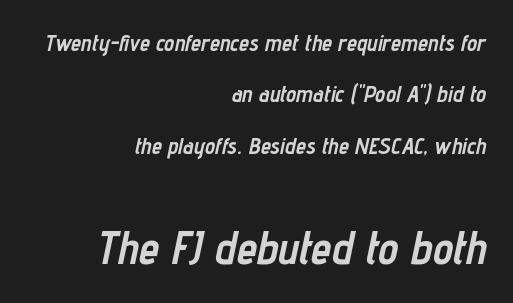
The image shows 46 px semibold, condensed type, italic (leaning right); set right-aligned, loose line spacing (2.23x), normal letter spacing, not underlined; the second (bottom) block is 2.0x larger; low stroke contrast and a medium x-height.
